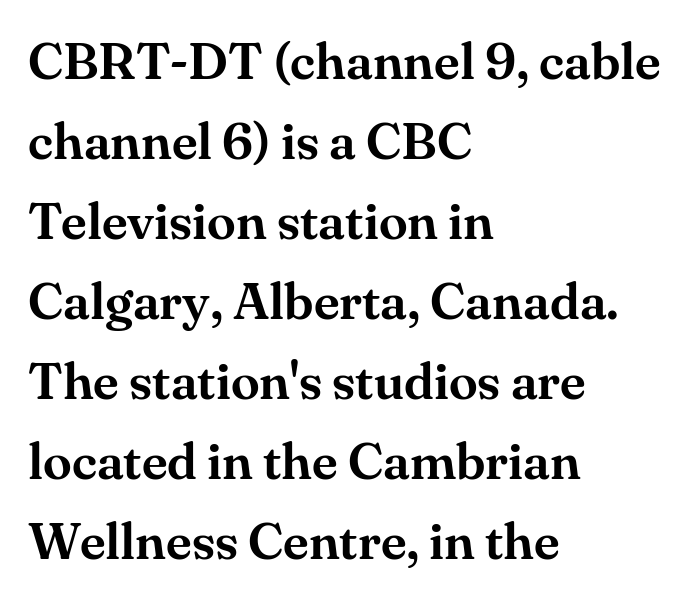
Q: Is the text italic (slanted)? A: No, it is upright.
Q: Is the typeface a serif or a sans-serif typeface? A: Serif.
Q: Is the text underlined? A: No.
Q: How is the paragraph aligned? A: Left-aligned.
Q: Is the spacing between letters normal or unusually wide? A: Normal.
Q: Is the spacing between lines tight, normal or loose? A: Normal.
Q: Width (condensed, normal, or wide)? A: Normal.
Q: Stroke contrast? A: Medium.
Q: x-height? A: Small.
Q: Monospaced? A: No.
